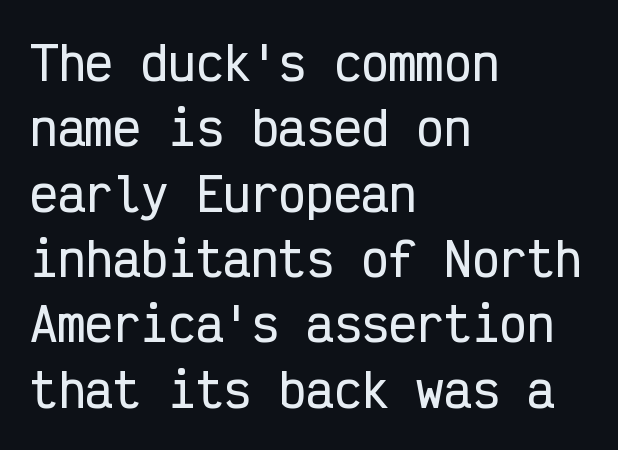
{"serif": "no", "italic": "no", "width": "condensed", "stroke_contrast": "low", "x_height": "medium", "monospaced": "yes", "underline": "no", "align": "left", "line_spacing": "normal", "line_spacing_ratio": 1.42, "letter_spacing": "normal", "letter_spacing_em": 0.0, "glyph_px": 46}
